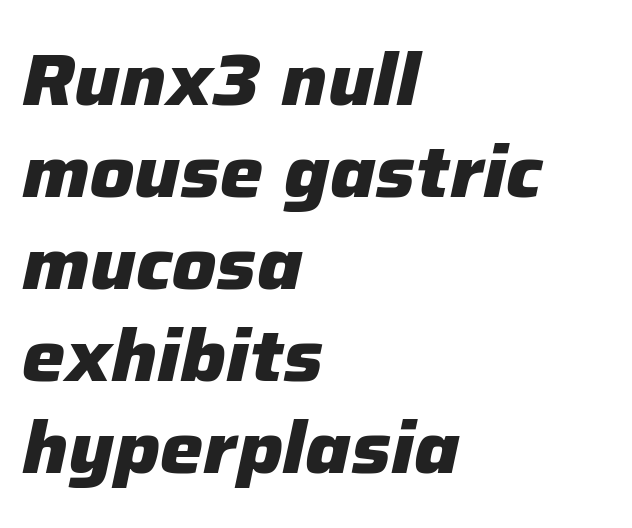
Q: Is the text bold? A: Yes.
Q: Is the text italic (slanted)? A: Yes, it leans right by about 12 degrees.
Q: Is the text underlined? A: No.
Q: How is the paragraph aligned? A: Left-aligned.
Q: Is the spacing between letters normal or unusually wide? A: Normal.
Q: Is the spacing between lines tight, normal or loose? A: Normal.
Q: Width (condensed, normal, or wide)? A: Normal.
Q: Stroke contrast? A: Low.
Q: x-height? A: Medium.
Q: Monospaced? A: No.
